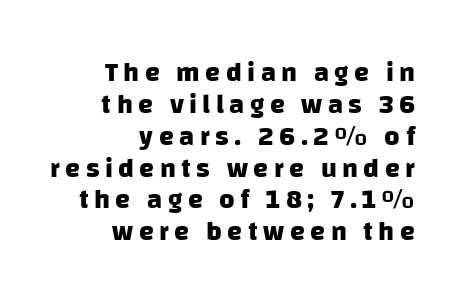
Honestly, there is no underline to notice here at all. Stroke thickness is high; the sample reads as a true bold. The setting favours the right margin, as signatures and pull-quotes sometimes do. The tracking jumps out immediately: characters are airy and widely separated.
